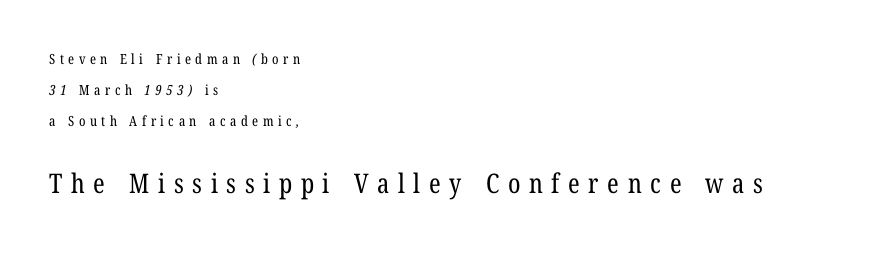
The image shows 27 px text type; set left-aligned, loose line spacing (2.22x), unusually wide letter spacing (+0.32 em), not underlined; the second (bottom) block is 1.93x larger.
